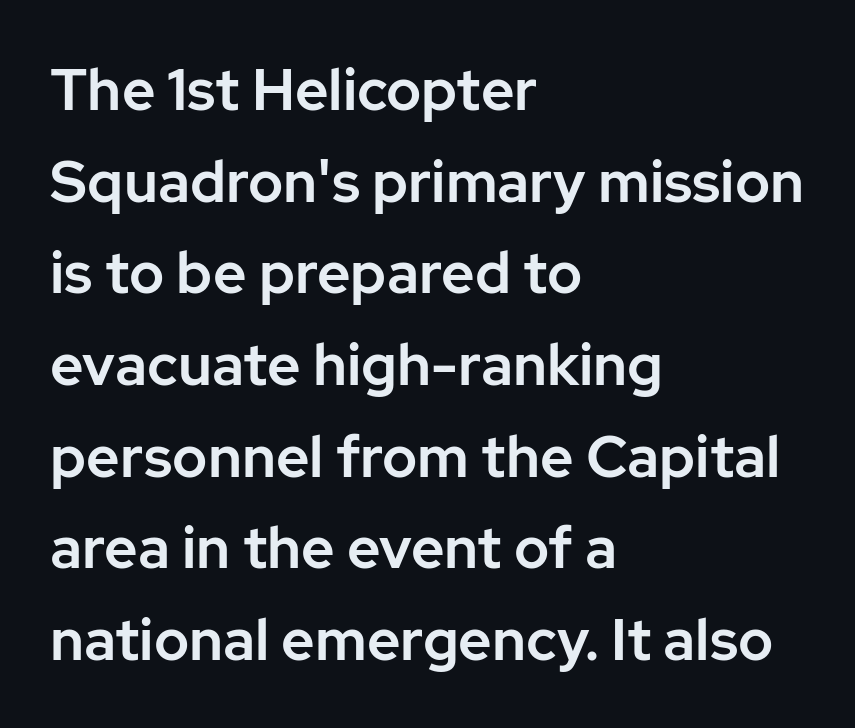
Q: Is the text italic (slanted)? A: No, it is upright.
Q: Is the typeface a serif or a sans-serif typeface? A: Sans-serif.
Q: Is the text underlined? A: No.
Q: How is the paragraph aligned? A: Left-aligned.
Q: Is the spacing between letters normal or unusually wide? A: Normal.
Q: Is the spacing between lines tight, normal or loose? A: Normal.
Q: Width (condensed, normal, or wide)? A: Normal.
Q: Stroke contrast? A: Low.
Q: x-height? A: Medium.
Q: Monospaced? A: No.
